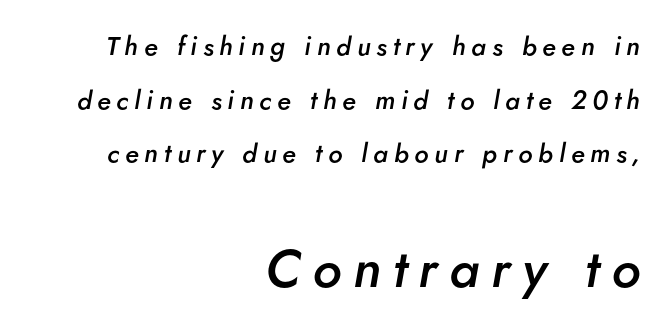
Q: Is the text bold? A: Semi-bold.
Q: Is the text italic (slanted)? A: Yes, it leans right by about 5 degrees.
Q: Is the text underlined? A: No.
Q: How is the paragraph aligned? A: Right-aligned.
Q: Is the spacing between letters normal or unusually wide? A: Unusually wide.
Q: Is the spacing between lines tight, normal or loose? A: Loose.
Q: Which block of text is set in a larger size, the first (top) or the second (bottom)? A: The second (bottom) one.
Q: Width (condensed, normal, or wide)? A: Normal.
Q: Stroke contrast? A: Low.
Q: x-height? A: Small.
Q: Monospaced? A: No.
